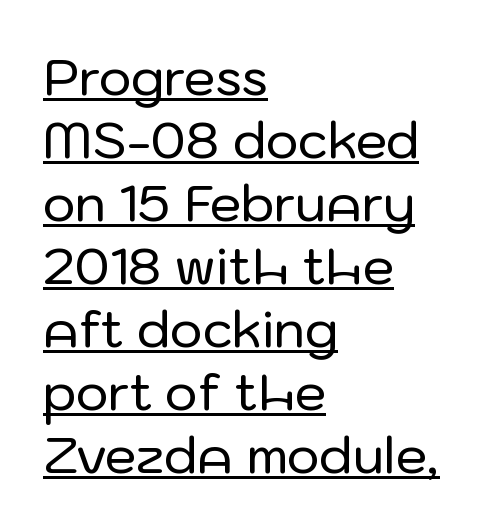
{"serif": "no", "italic": "no", "width": "normal", "stroke_contrast": "low", "x_height": "medium", "monospaced": "no", "underline": "yes", "align": "left", "line_spacing": "normal", "line_spacing_ratio": 1.26, "letter_spacing": "normal", "letter_spacing_em": 0.0, "glyph_px": 50}
